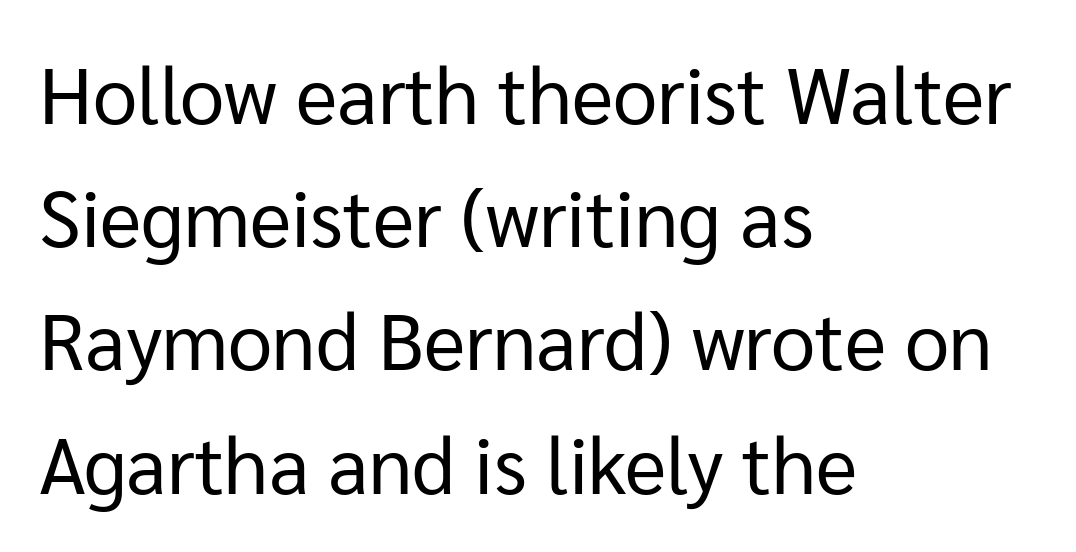
{"serif": "no", "italic": "no", "bold": "no", "weight": "regular", "width": "normal", "stroke_contrast": "low", "x_height": "medium", "monospaced": "no", "underline": "no", "align": "left", "line_spacing": "normal", "line_spacing_ratio": 1.56, "letter_spacing": "normal", "letter_spacing_em": 0.0, "glyph_px": 79}
